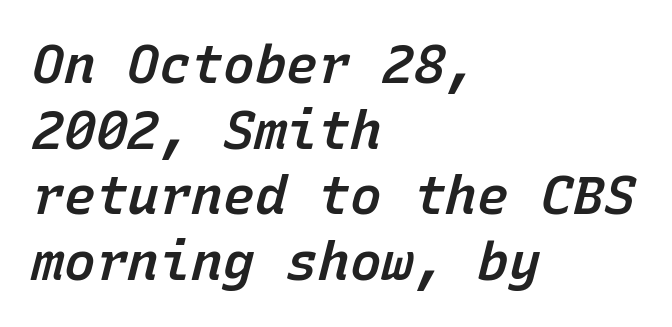
Q: Is the text bold? A: Semi-bold.
Q: Is the text italic (slanted)? A: Yes, it leans right by about 15 degrees.
Q: Is the text underlined? A: No.
Q: How is the paragraph aligned? A: Left-aligned.
Q: Is the spacing between letters normal or unusually wide? A: Normal.
Q: Width (condensed, normal, or wide)? A: Normal.
Q: Stroke contrast? A: Low.
Q: x-height? A: Medium.
Q: Monospaced? A: Yes.
